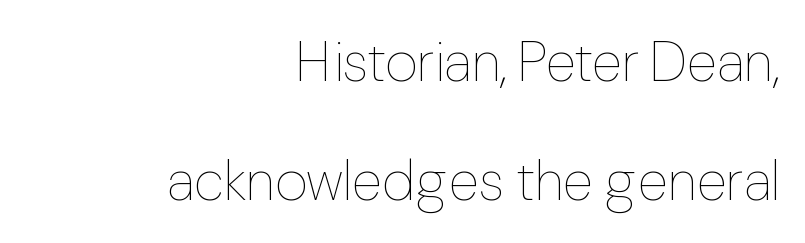
{"italic": "no", "bold": "no", "weight": "thin", "width": "normal", "stroke_contrast": "low", "x_height": "medium", "monospaced": "no", "underline": "no", "align": "right", "line_spacing": "loose", "line_spacing_ratio": 2.12, "letter_spacing": "normal", "letter_spacing_em": 0.0, "glyph_px": 56}
